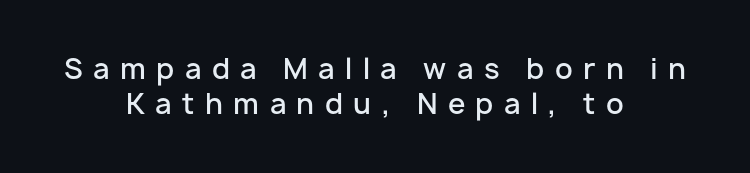
The image shows 28 px semibold sans-serif type, upright; set centered, normal line spacing (1.26x), unusually wide letter spacing (+0.37 em), not underlined; low stroke contrast and a medium x-height.
